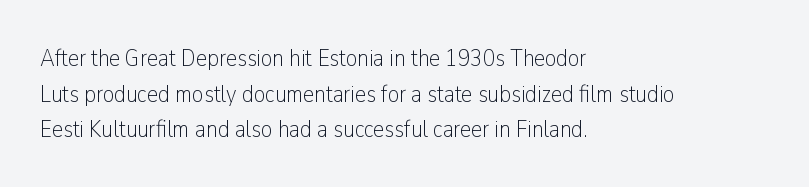
{"italic": "no", "bold": "no", "underline": "no", "align": "left", "line_spacing": "normal", "line_spacing_ratio": 1.43, "letter_spacing": "normal", "letter_spacing_em": 0.0, "glyph_px": 25}
